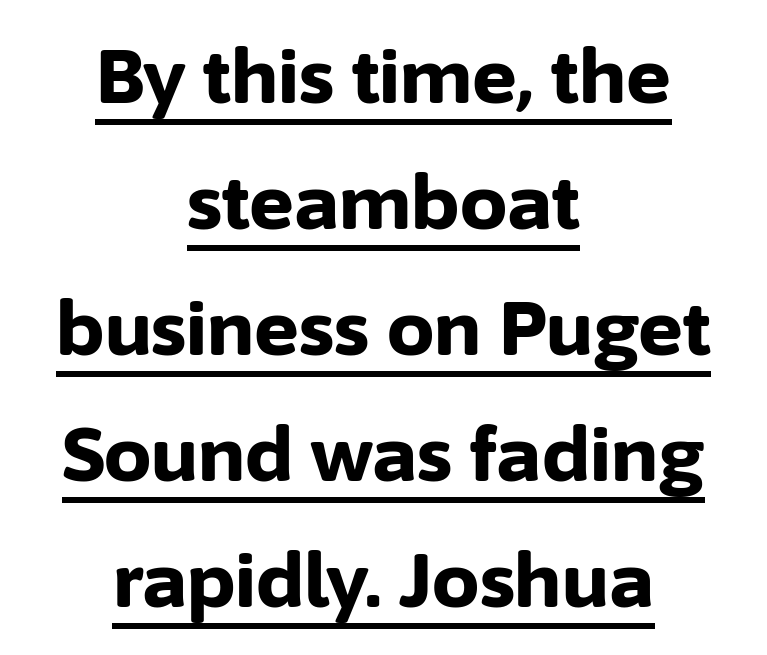
{"serif": "no", "italic": "no", "bold": "yes", "weight": "bold", "width": "normal", "stroke_contrast": "low", "x_height": "medium", "monospaced": "no", "underline": "yes", "align": "center", "line_spacing": "normal", "line_spacing_ratio": 1.68, "letter_spacing": "normal", "letter_spacing_em": 0.0, "glyph_px": 75}
